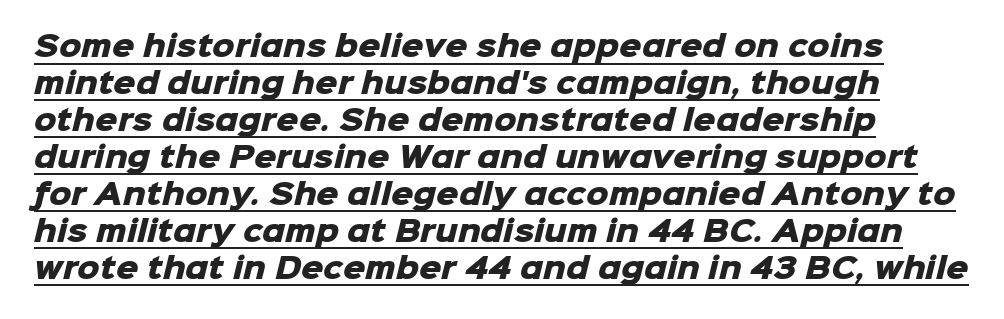
Q: Is the text bold? A: Yes.
Q: Is the typeface a serif or a sans-serif typeface? A: Sans-serif.
Q: Is the text underlined? A: Yes.
Q: How is the paragraph aligned? A: Left-aligned.
Q: Is the spacing between letters normal or unusually wide? A: Normal.
Q: Is the spacing between lines tight, normal or loose? A: Normal.
Q: Width (condensed, normal, or wide)? A: Normal.
Q: Stroke contrast? A: Low.
Q: x-height? A: Medium.
Q: Monospaced? A: No.
